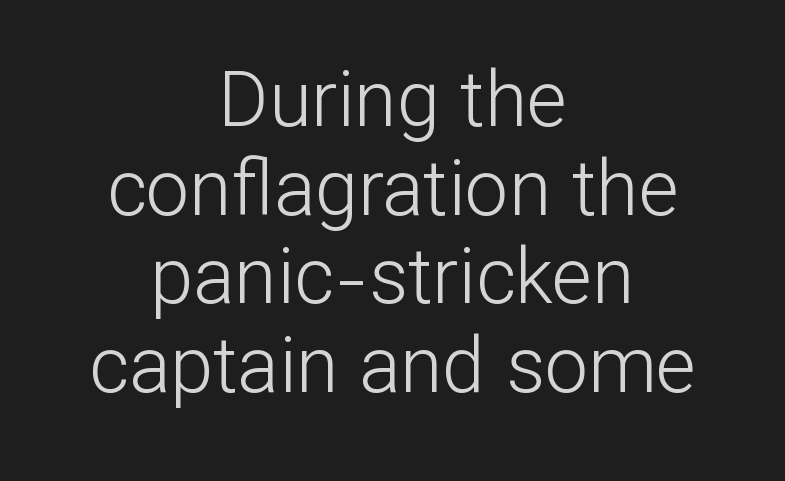
The rendering uses a small line-height, squeezing the rows. The axis of the letterforms is exactly vertical. The lines in this sample share a center point and differ in where they start and stop. The glyphs in this specimen are sans serif. Caption: face not bold, strokes unweighted. Lines of text with bare space underneath.
